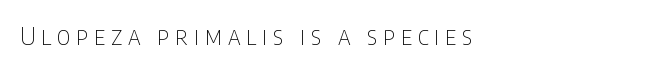
The image shows 24 px text type, upright; set left-aligned, unusually wide letter spacing (+0.24 em), not underlined.
